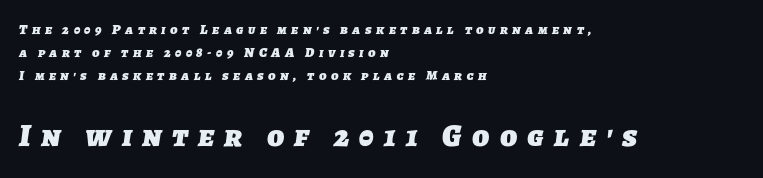
The image shows 32 px heavy sans-serif type; set left-aligned, normal line spacing (1.63x), unusually wide letter spacing (+0.32 em), not underlined; the second (bottom) block is 2.29x larger; low stroke contrast and a medium x-height.
